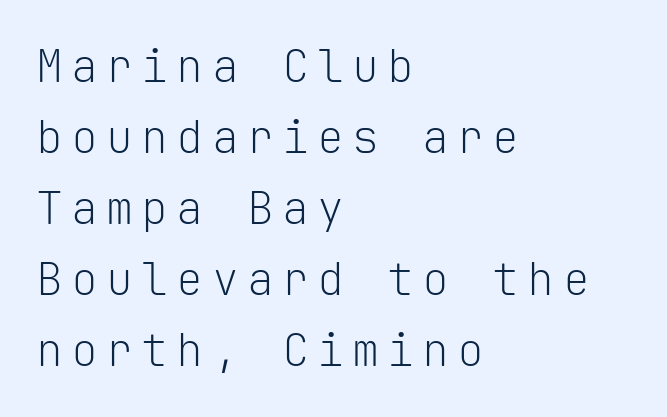
The image shows 45 px light sans-serif type, upright, monospaced; set left-aligned, normal line spacing (1.58x), not underlined; low stroke contrast and a medium x-height.
